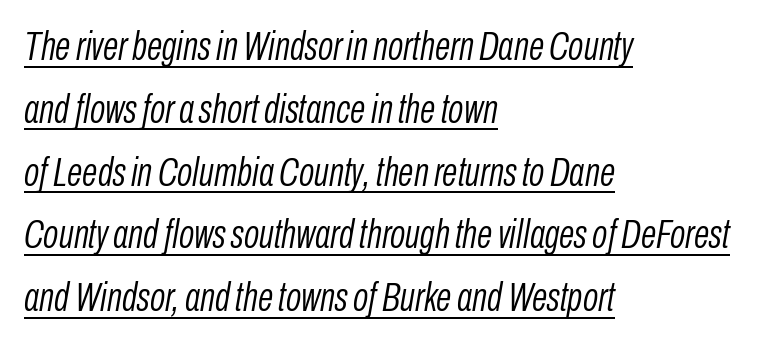
Q: Is the text bold? A: No.
Q: Is the text italic (slanted)? A: Yes, it leans right by about 10 degrees.
Q: Is the text underlined? A: Yes.
Q: How is the paragraph aligned? A: Left-aligned.
Q: Is the spacing between letters normal or unusually wide? A: Normal.
Q: Is the spacing between lines tight, normal or loose? A: Normal.
Q: Width (condensed, normal, or wide)? A: Condensed.
Q: Stroke contrast? A: Low.
Q: x-height? A: Medium.
Q: Monospaced? A: No.
